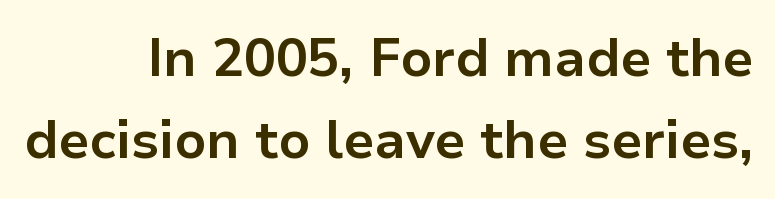
The typesetter chose a ragged-left arrangement here. Interline gaps are of average width in this sample. Nothing unusual about the tracking: characters are spaced as the font intends. A clean baseline with only descenders dipping below it. These lines are rendered in a variable-pitch font.
